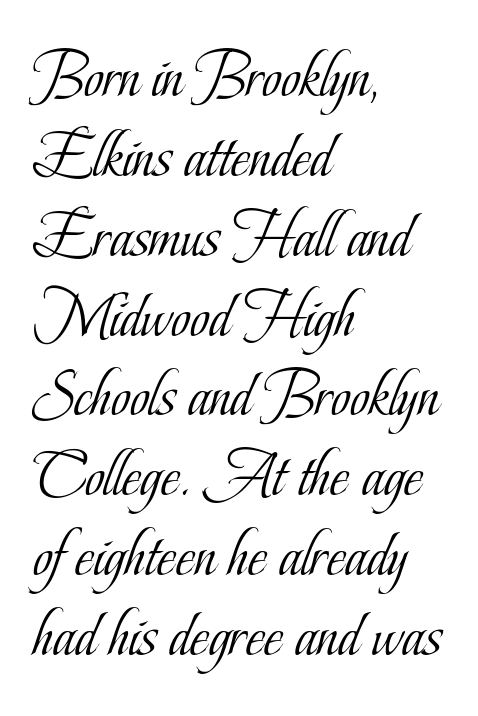
If you drew a ruler down the left edge, every line would touch it. Bold? No — there's no thickening of the strokes. Here the glyphs are tracked normally, forming tight word shapes. The rendering uses natural spacing where letterforms have individual widths. Small tapered or slab feet sit at the stroke ends, so this counts as serif.
